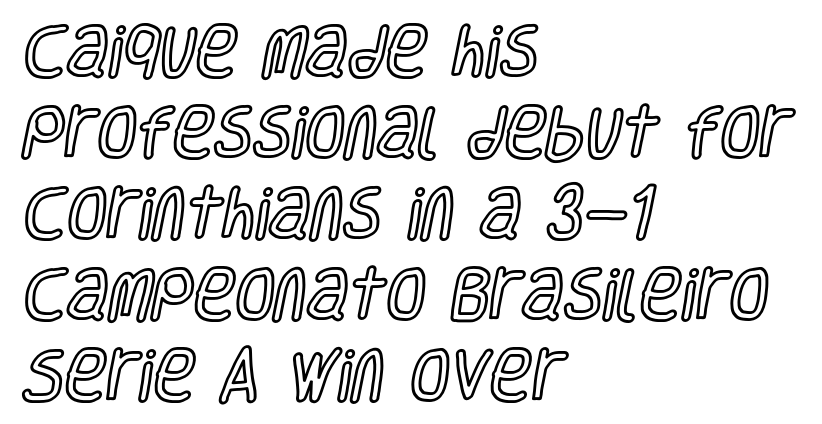
The image shows 57 px condensed type; set left-aligned, normal line spacing (1.42x), normal letter spacing, not underlined; a large x-height.
